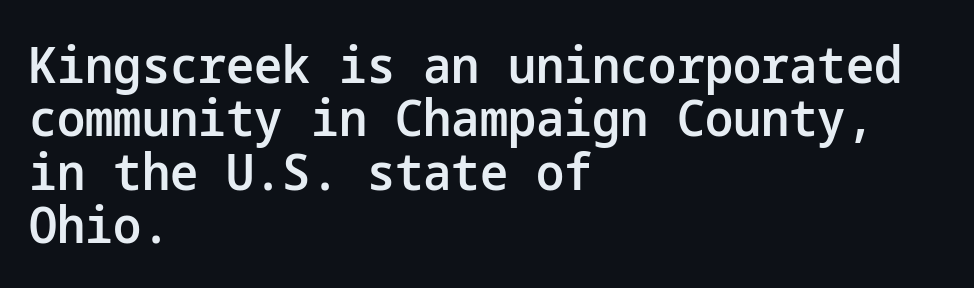
Every letter is mildly thick-stroked: semibold rather than bold. The specimen reads as upright at a glance. Caption: standard tracking, unaltered. The strip under each line holds only bare page. The typesetter chose a ragged-right arrangement here. A typesetter would label this face a sans.
